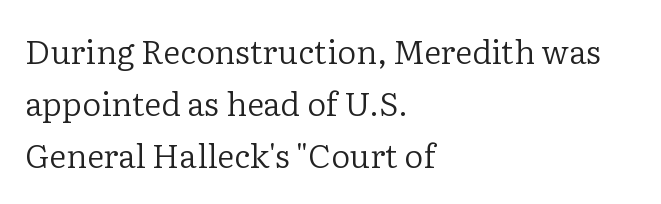
Q: Is the text bold? A: No.
Q: Is the text italic (slanted)? A: No, it is upright.
Q: Is the typeface a serif or a sans-serif typeface? A: Serif.
Q: Is the text underlined? A: No.
Q: How is the paragraph aligned? A: Left-aligned.
Q: Is the spacing between letters normal or unusually wide? A: Normal.
Q: Is the spacing between lines tight, normal or loose? A: Normal.
Q: Width (condensed, normal, or wide)? A: Normal.
Q: Stroke contrast? A: Low.
Q: x-height? A: Medium.
Q: Monospaced? A: No.
